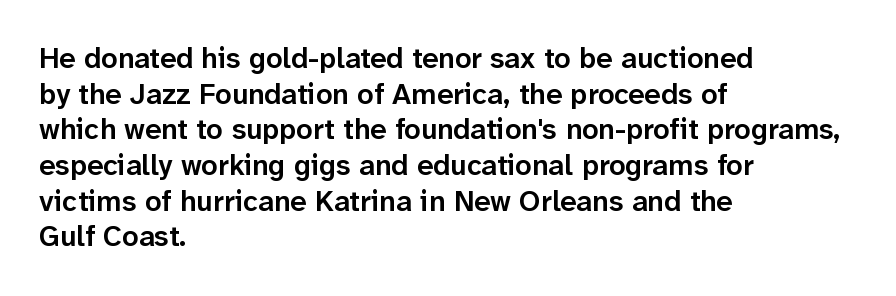
Q: Is the text bold? A: Semi-bold.
Q: Is the text italic (slanted)? A: No, it is upright.
Q: Is the typeface a serif or a sans-serif typeface? A: Sans-serif.
Q: Is the text underlined? A: No.
Q: How is the paragraph aligned? A: Left-aligned.
Q: Is the spacing between letters normal or unusually wide? A: Normal.
Q: Width (condensed, normal, or wide)? A: Normal.
Q: Stroke contrast? A: Low.
Q: x-height? A: Medium.
Q: Monospaced? A: No.
